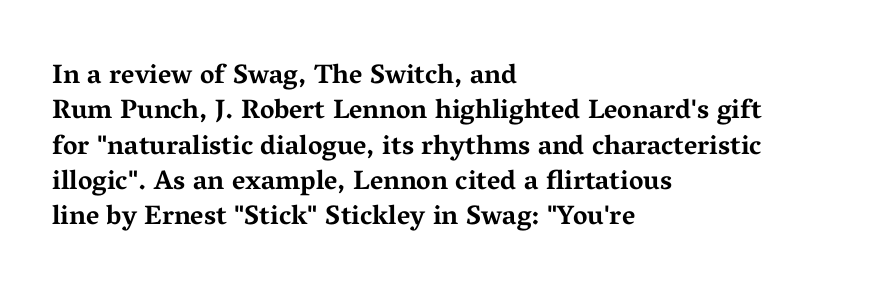
A clean baseline with only descenders dipping below it. These lines stack with their left ends in a neat column. Regular leading. Pretty heavy lettering here — definitely bold. Does extra space separate the letters? No, they use regular spacing.
